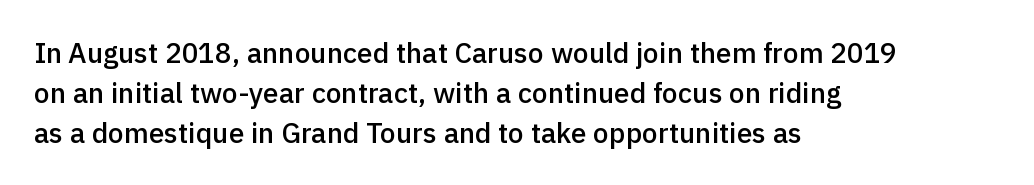
{"serif": "no", "italic": "no", "bold": "semi", "weight": "semibold", "width": "normal", "x_height": "medium", "monospaced": "no", "underline": "no", "align": "left", "line_spacing": "normal", "line_spacing_ratio": 1.42, "letter_spacing": "normal", "letter_spacing_em": 0.0, "glyph_px": 28}
